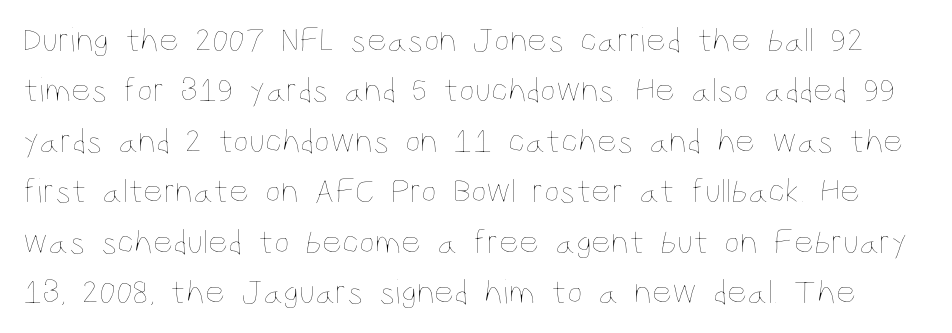
{"italic": "no", "bold": "no", "weight": "thin", "width": "condensed", "stroke_contrast": "low", "x_height": "large", "monospaced": "no", "underline": "no", "line_spacing": "normal", "line_spacing_ratio": 1.44, "letter_spacing": "normal", "letter_spacing_em": 0.0, "glyph_px": 35}
